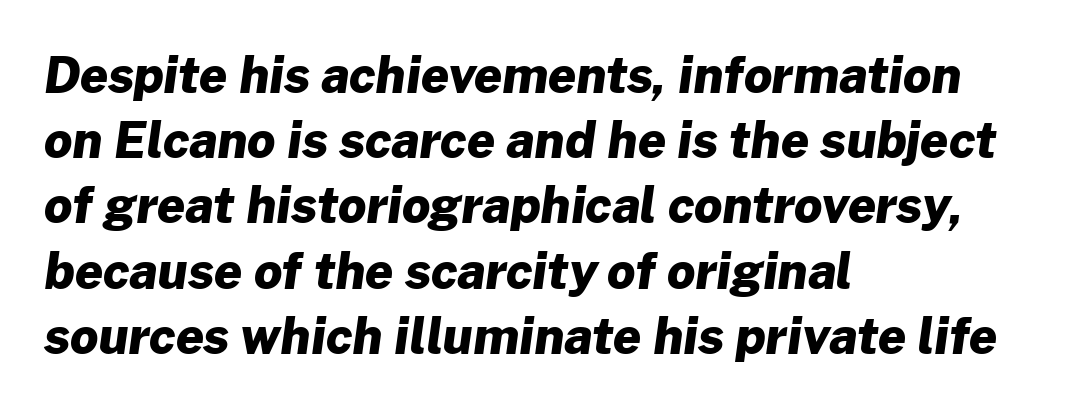
{"serif": "no", "bold": "yes", "weight": "heavy", "width": "normal", "stroke_contrast": "low", "x_height": "medium", "monospaced": "no", "underline": "no", "align": "left", "line_spacing": "normal", "line_spacing_ratio": 1.33, "letter_spacing": "normal", "letter_spacing_em": 0.0, "glyph_px": 49}
